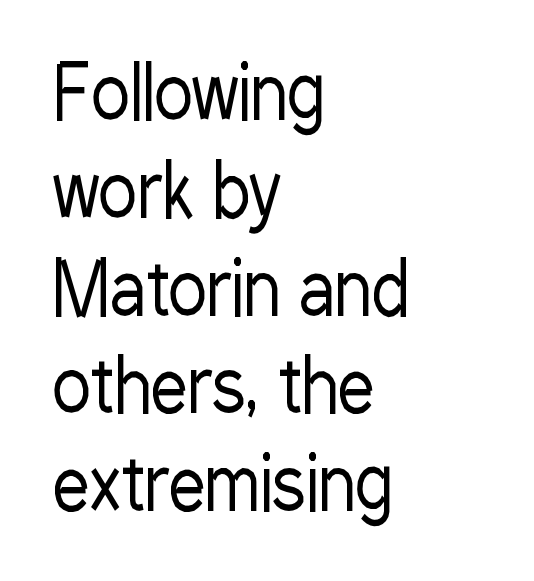
{"serif": "no", "italic": "no", "bold": "no", "weight": "regular", "width": "condensed", "stroke_contrast": "low", "x_height": "medium", "monospaced": "no", "underline": "no", "align": "left", "line_spacing": "normal", "line_spacing_ratio": 1.34, "letter_spacing": "normal", "letter_spacing_em": 0.0, "glyph_px": 73}
